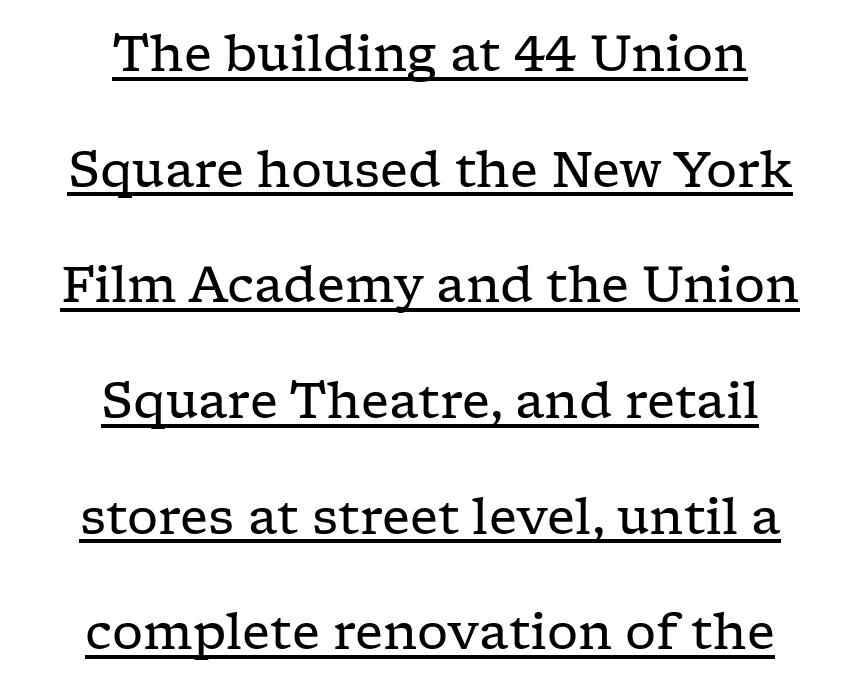
There is no visible air inserted between adjacent glyphs. Like a heading marked for emphasis, these lines bear an underscore. The rendering uses natural spacing where letterforms have individual widths. Ink coverage per letter is moderate at most. A great deal of white space separates one row of letters from the next. These lines stack symmetrically, like a column narrowing and widening about its center.
